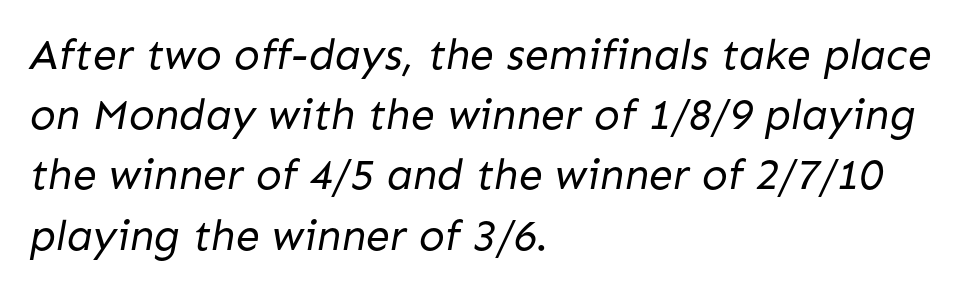
{"serif": "no", "bold": "no", "weight": "regular", "width": "normal", "stroke_contrast": "low", "x_height": "medium", "monospaced": "no", "underline": "no", "align": "left", "line_spacing": "normal", "line_spacing_ratio": 1.4, "letter_spacing": "normal", "letter_spacing_em": 0.0, "glyph_px": 43}
